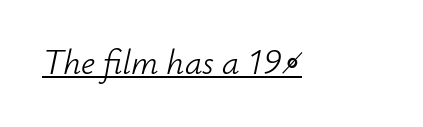
This sample has the flowing, uneven cadence of proportional lettering. A light-to-regular cut is what we see here. Tracking value appears to be zero — textbook default spacing. The specimen reads as italic at a glance. This sample carries an underscore along the baseline area.
